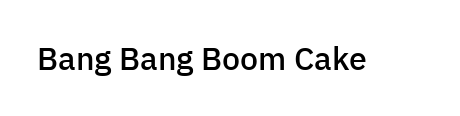
Q: Is the text bold? A: Semi-bold.
Q: Is the text italic (slanted)? A: No, it is upright.
Q: Is the typeface a serif or a sans-serif typeface? A: Sans-serif.
Q: Is the text underlined? A: No.
Q: Is the spacing between letters normal or unusually wide? A: Normal.
Q: Width (condensed, normal, or wide)? A: Normal.
Q: Stroke contrast? A: Low.
Q: x-height? A: Medium.
Q: Monospaced? A: No.
